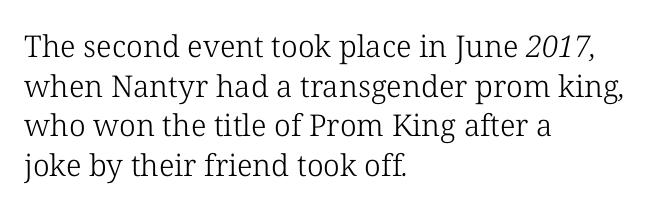
The image shows 30 px light serif type; set left-aligned, normal line spacing (1.32x), normal letter spacing, not underlined; low stroke contrast and a medium x-height.
